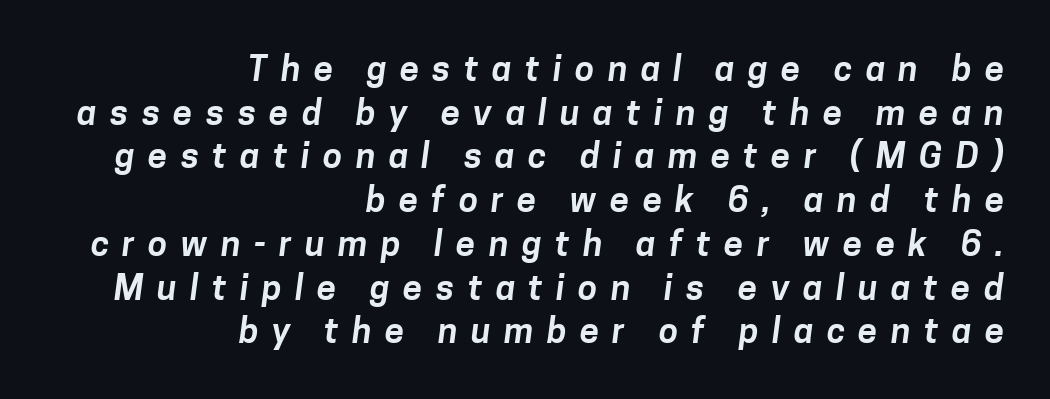
Q: Is the typeface a serif or a sans-serif typeface? A: Sans-serif.
Q: Is the text underlined? A: No.
Q: How is the paragraph aligned? A: Right-aligned.
Q: Is the spacing between letters normal or unusually wide? A: Unusually wide.
Q: Is the spacing between lines tight, normal or loose? A: Normal.
Q: Width (condensed, normal, or wide)? A: Normal.
Q: Stroke contrast? A: Low.
Q: x-height? A: Medium.
Q: Monospaced? A: No.
